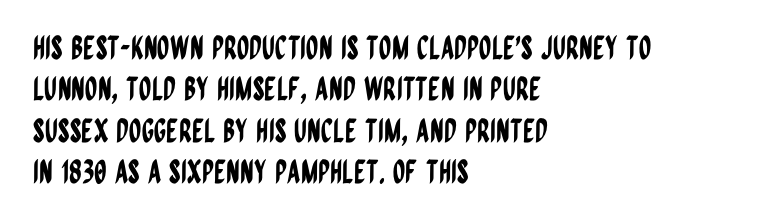
These lines are rendered in a variable-pitch font. This sample keeps an unexceptional amount of space between lines. Clear beneath every line of the passage. The specimen reads as upright at a glance. Visually the block forms a straight wall on the left and a jagged coastline on the right.
